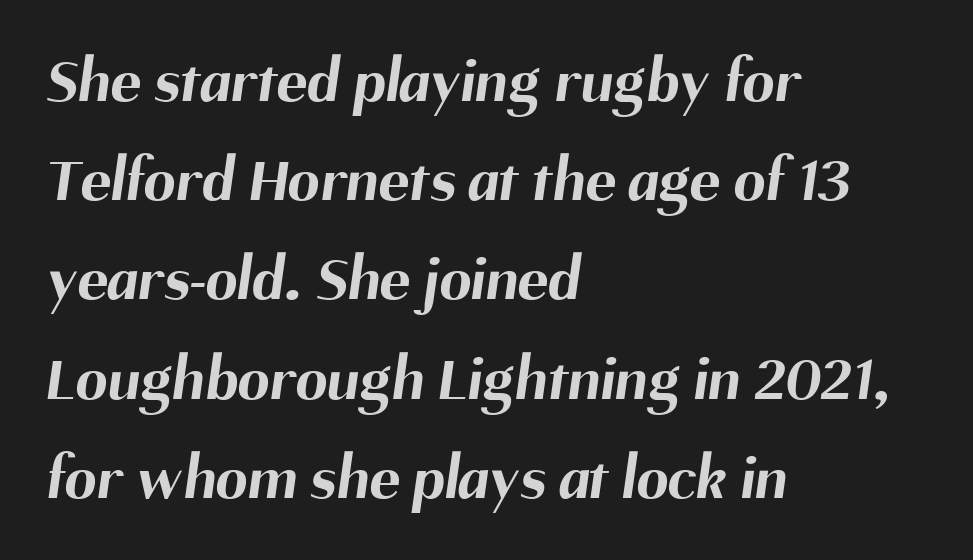
The gap between lines stays unmarked. A sans-serif font was chosen for this passage. Spacing verdict: proportional, widths tailored to each character. Stroke thickness is high; the sample reads as a true bold. Horizontal bands of white between lines are of average thickness.
